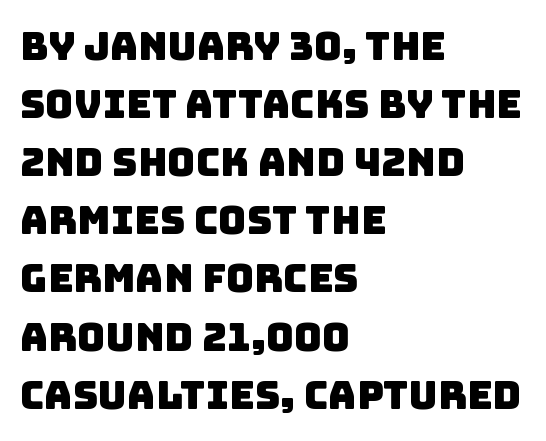
{"serif": "no", "width": "normal", "stroke_contrast": "low", "x_height": "large", "monospaced": "no", "underline": "no", "align": "left", "line_spacing": "normal", "line_spacing_ratio": 1.49, "letter_spacing": "normal", "letter_spacing_em": 0.0, "glyph_px": 39}
